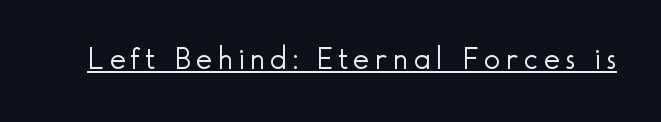
Descenders here cross a horizontal rule under the line. The passage shown is typed in a proportional face where columns would drift. Stroke mass is kept to a normal reading level or below. Nothing sits at the stroke ends, so this counts as sans-serif. Tall strokes in this sample are plumb rather than angled.
